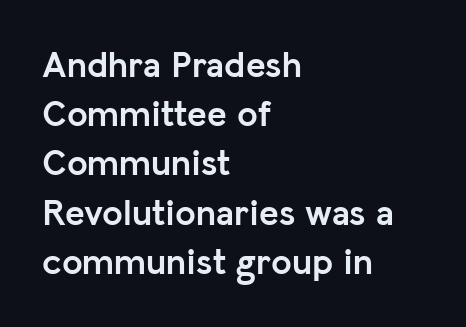
The image shows 37 px semibold sans-serif type, upright; set left-aligned, normal line spacing (1.33x), normal letter spacing, not underlined; low stroke contrast and a medium x-height.
